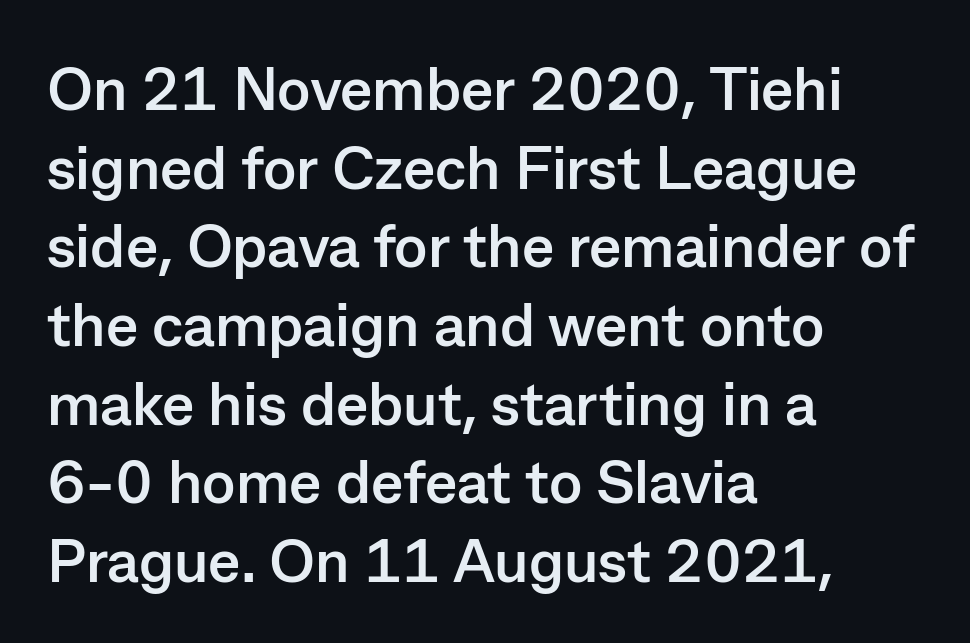
The image shows 61 px semibold sans-serif type, upright; set left-aligned, normal line spacing (1.29x), normal letter spacing, not underlined; low stroke contrast and a medium x-height.
